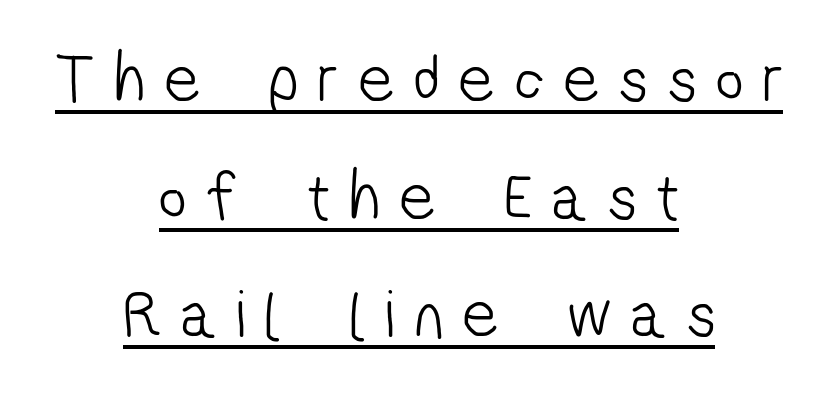
The letters advance in unequal steps, a hallmark of proportional type. Loose tracking; the words dissolve into strings of separated letters. Does a line run under the words? Yes, clearly. If you folded the block vertically in half, each line would mirror itself in length. This is sans-serif lettering, the kind often seen on screens and signage. Bold? No — there's no thickening of the strokes.
